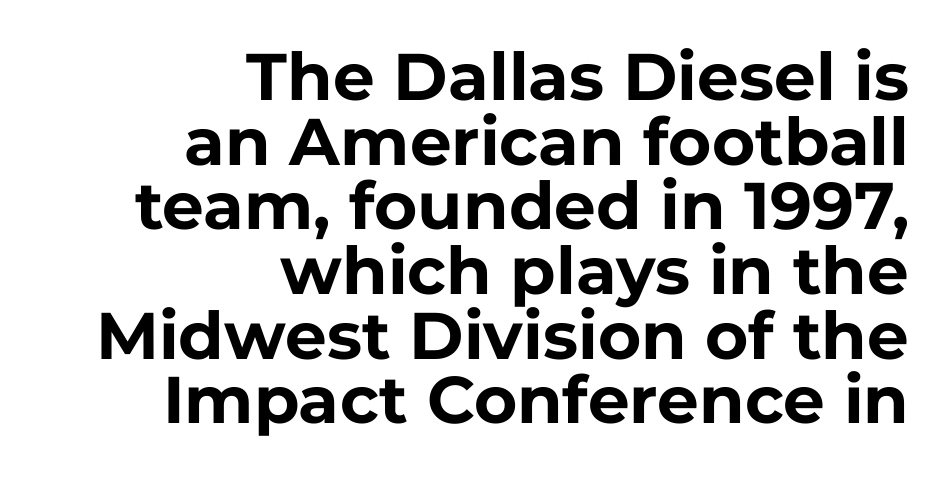
The image shows 66 px bold sans-serif type, upright; set right-aligned, tight line spacing (0.98x), normal letter spacing, not underlined; low stroke contrast and a medium x-height.
